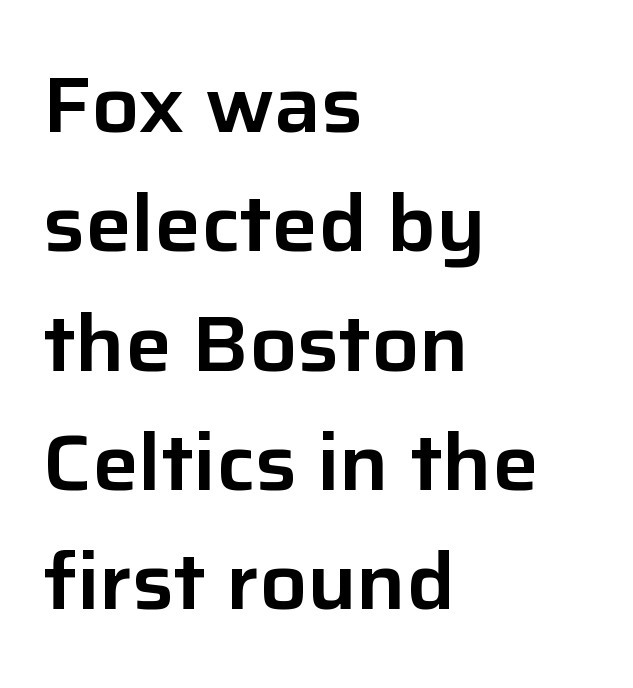
Q: Is the text italic (slanted)? A: No, it is upright.
Q: Is the typeface a serif or a sans-serif typeface? A: Sans-serif.
Q: Is the text underlined? A: No.
Q: How is the paragraph aligned? A: Left-aligned.
Q: Is the spacing between letters normal or unusually wide? A: Normal.
Q: Is the spacing between lines tight, normal or loose? A: Normal.
Q: Width (condensed, normal, or wide)? A: Normal.
Q: Stroke contrast? A: Low.
Q: x-height? A: Medium.
Q: Monospaced? A: No.
